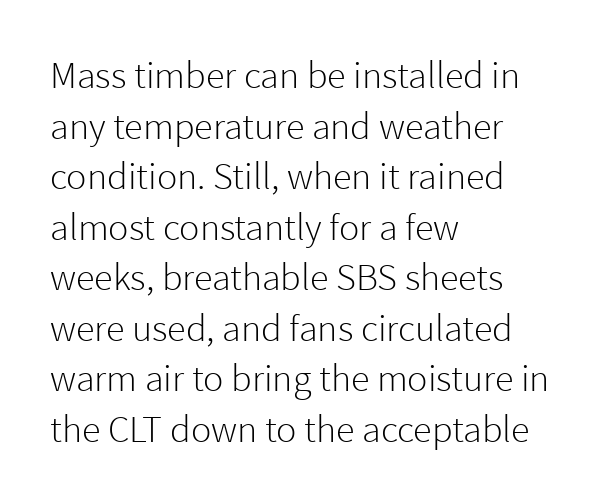
Q: Is the text bold? A: No.
Q: Is the text italic (slanted)? A: No, it is upright.
Q: Is the typeface a serif or a sans-serif typeface? A: Sans-serif.
Q: Is the text underlined? A: No.
Q: How is the paragraph aligned? A: Left-aligned.
Q: Is the spacing between letters normal or unusually wide? A: Normal.
Q: Is the spacing between lines tight, normal or loose? A: Normal.
Q: Width (condensed, normal, or wide)? A: Normal.
Q: x-height? A: Medium.
Q: Monospaced? A: No.
